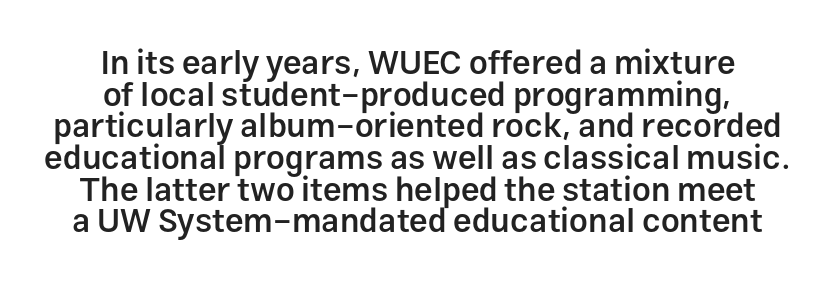
The image shows 33 px semibold sans-serif type, upright; set centered, tight line spacing (0.96x), normal letter spacing, not underlined; low stroke contrast and a medium x-height.
